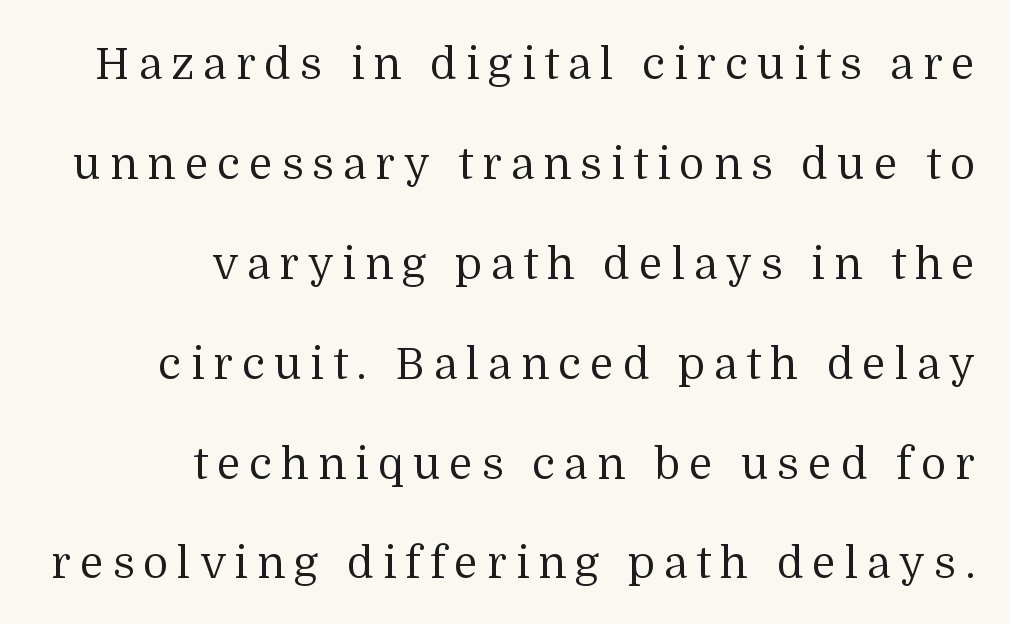
{"serif": "yes", "italic": "no", "bold": "no", "weight": "regular", "width": "normal", "stroke_contrast": "medium", "x_height": "medium", "monospaced": "no", "underline": "no", "align": "right", "line_spacing": "loose", "line_spacing_ratio": 2.27, "letter_spacing": "wide", "letter_spacing_em": 0.2, "glyph_px": 44}
